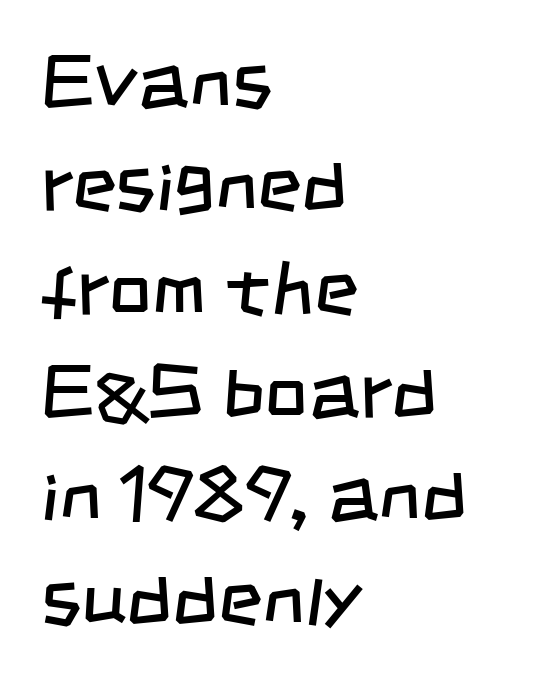
Q: Is the text bold? A: No.
Q: Is the typeface a serif or a sans-serif typeface? A: Sans-serif.
Q: Is the text underlined? A: No.
Q: How is the paragraph aligned? A: Left-aligned.
Q: Is the spacing between letters normal or unusually wide? A: Normal.
Q: Is the spacing between lines tight, normal or loose? A: Normal.
Q: Width (condensed, normal, or wide)? A: Condensed.
Q: Stroke contrast? A: Low.
Q: x-height? A: Large.
Q: Monospaced? A: No.
